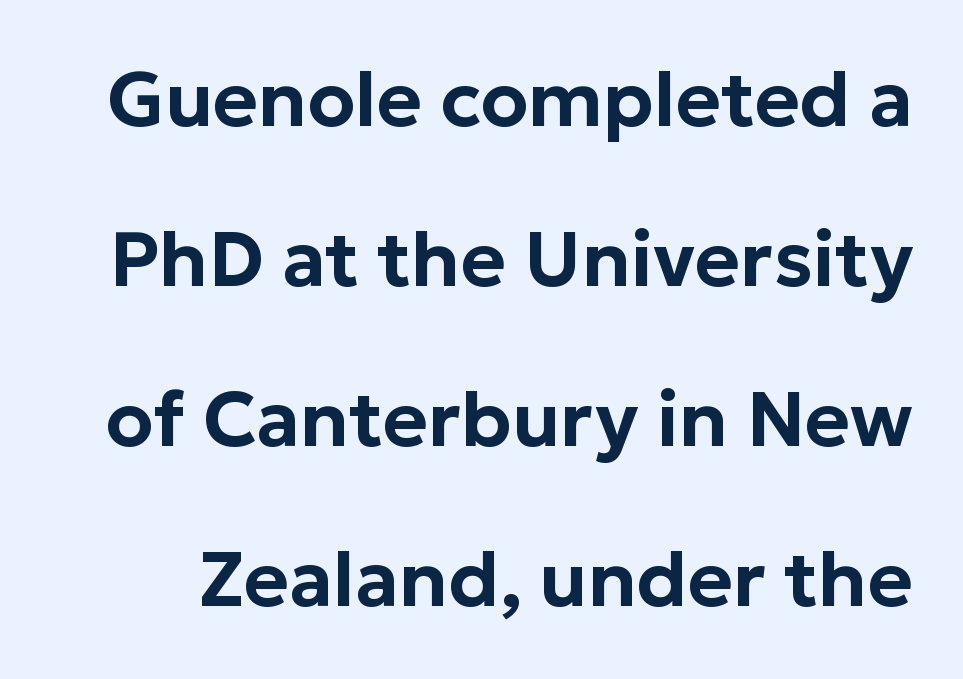
The image shows 77 px sans-serif type, upright; set loose line spacing (2.08x), normal letter spacing, not underlined; low stroke contrast and a medium x-height.
